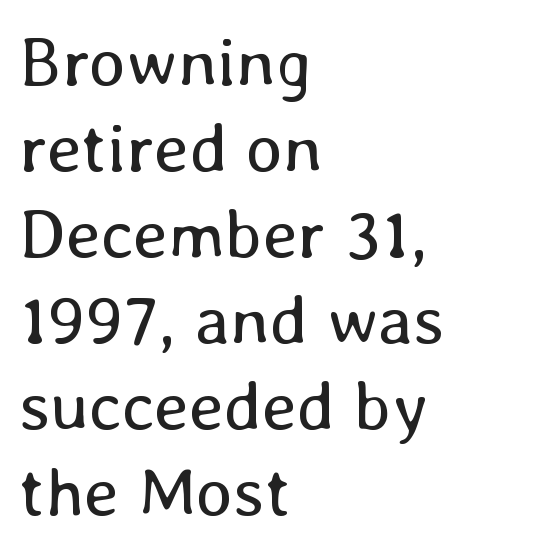
{"italic": "no", "bold": "no", "weight": "regular", "width": "normal", "stroke_contrast": "low", "x_height": "medium", "monospaced": "no", "underline": "no", "align": "left", "line_spacing_ratio": 1.23, "letter_spacing": "normal", "letter_spacing_em": 0.0, "glyph_px": 70}
